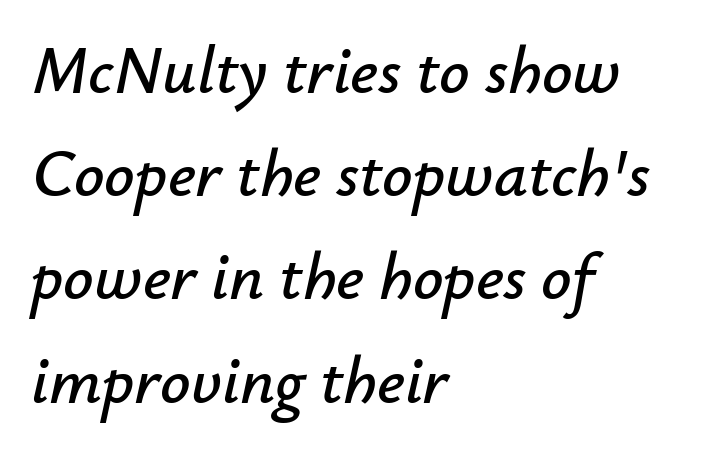
This sample keeps an unexceptional amount of space between lines. Each letter keeps its own natural width here, so spacing adapts to shape. The space beneath each line is pristine and unruled. These lines were composed using italics.
